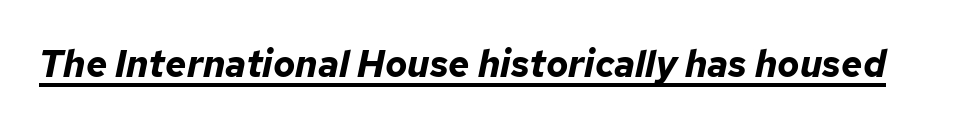
{"italic": "yes", "lean": "right", "slant_degrees": 12, "bold": "yes", "weight": "bold", "width": "normal", "stroke_contrast": "low", "x_height": "medium", "monospaced": "no", "underline": "yes", "letter_spacing": "normal", "letter_spacing_em": 0.0, "glyph_px": 37}
